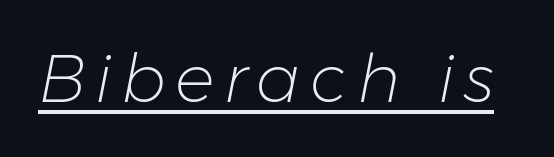
Q: Is the text bold? A: No.
Q: Is the text italic (slanted)? A: Yes, it leans right by about 11 degrees.
Q: Is the text underlined? A: Yes.
Q: Width (condensed, normal, or wide)? A: Normal.
Q: Stroke contrast? A: Low.
Q: x-height? A: Medium.
Q: Monospaced? A: No.
